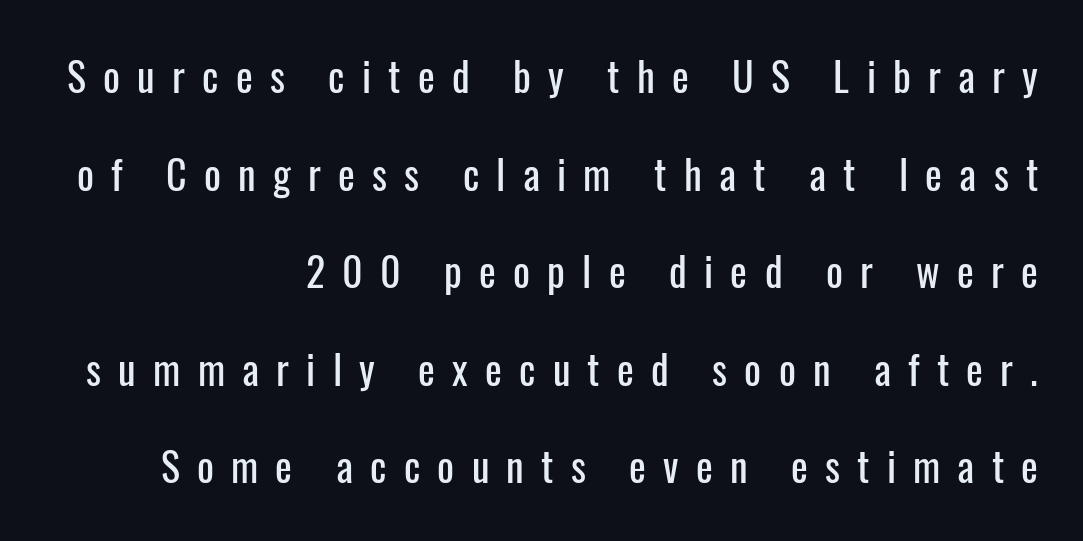
{"serif": "no", "italic": "no", "width": "condensed", "stroke_contrast": "low", "x_height": "medium", "monospaced": "no", "underline": "no", "align": "right", "line_spacing": "loose", "line_spacing_ratio": 2.44, "letter_spacing": "wide", "letter_spacing_em": 0.43, "glyph_px": 40}
